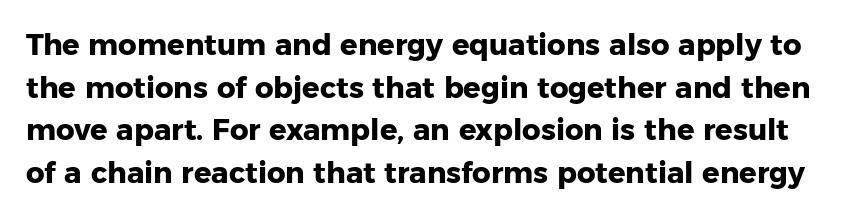
The zone under the glyphs is completely vacant. You could not count columns in this text — the font is proportionally spaced. Honestly, the row spacing looks completely unremarkable. The lettering stays uniformly vertical, giving the passage a roman look. Glyph-to-glyph distance matches everyday printed text. You'd pick this weight for a headline — it's a proper bold.
